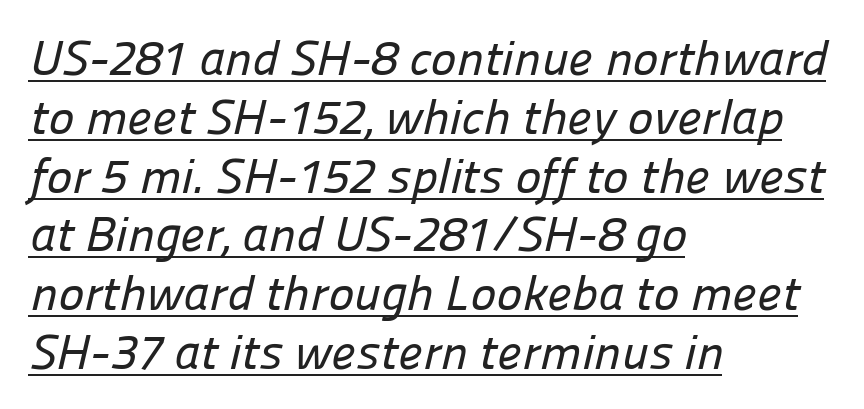
The image shows 49 px sans-serif type; set left-aligned, line spacing 1.2x, normal letter spacing, underlined; low stroke contrast and a medium x-height.
